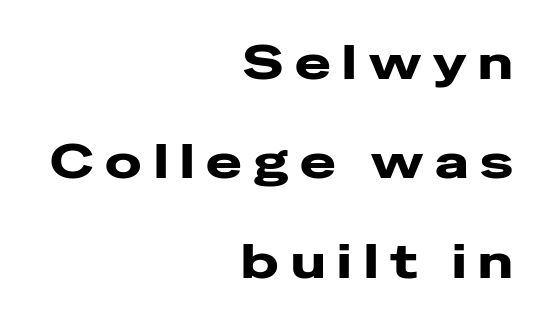
{"serif": "no", "italic": "no", "width": "wide", "stroke_contrast": "low", "x_height": "medium", "monospaced": "no", "underline": "no", "align": "right", "line_spacing": "loose", "line_spacing_ratio": 2.07, "letter_spacing": "wide", "letter_spacing_em": 0.25, "glyph_px": 48}
